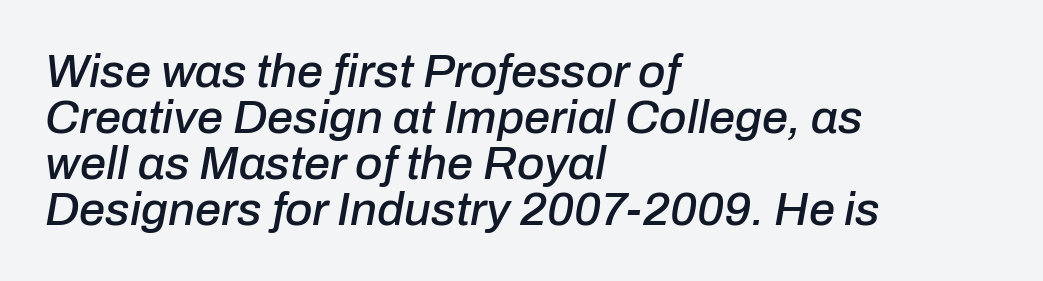
The image shows 47 px text type, italic (leaning right); set left-aligned, tight line spacing (0.98x), normal letter spacing, not underlined; low stroke contrast and a medium x-height.
